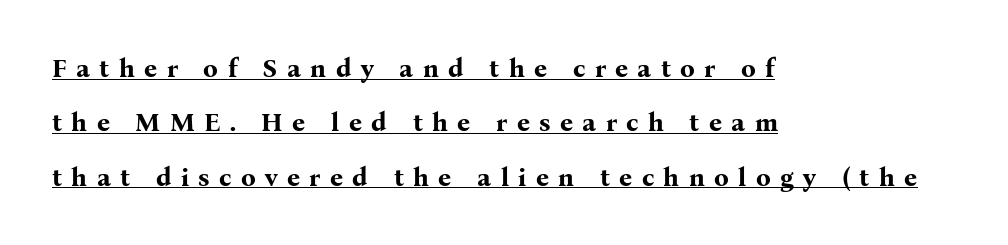
The image shows 26 px bold type, upright; set left-aligned, loose line spacing (2.09x), unusually wide letter spacing (+0.36 em), underlined.
